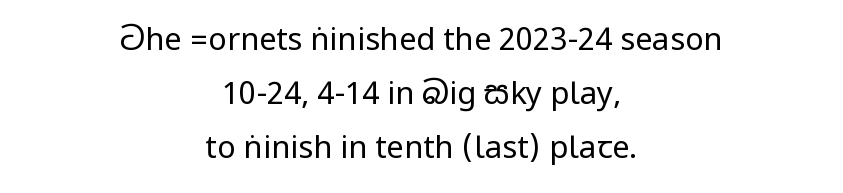
Q: Is the text bold? A: No.
Q: Is the text italic (slanted)? A: No, it is upright.
Q: Is the typeface a serif or a sans-serif typeface? A: Sans-serif.
Q: Is the text underlined? A: No.
Q: How is the paragraph aligned? A: Centered.
Q: Is the spacing between letters normal or unusually wide? A: Normal.
Q: Width (condensed, normal, or wide)? A: Condensed.
Q: Stroke contrast? A: Low.
